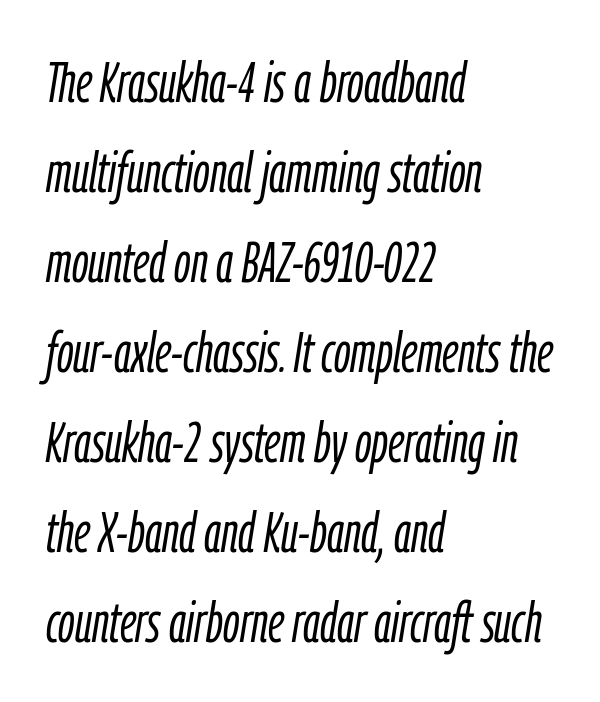
No extra ink here — the face is not bold. Compared with typical paragraphs, the rows here are spaced about the same. Tracking value appears to be zero — textbook default spacing. These lines were composed using italics.
